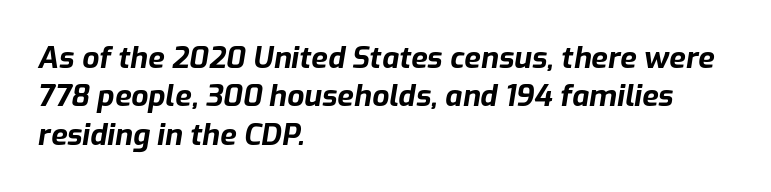
Q: Is the text bold? A: Yes.
Q: Is the text italic (slanted)? A: Yes, it leans right by about 9 degrees.
Q: Is the text underlined? A: No.
Q: How is the paragraph aligned? A: Left-aligned.
Q: Is the spacing between letters normal or unusually wide? A: Normal.
Q: Is the spacing between lines tight, normal or loose? A: Normal.
Q: Width (condensed, normal, or wide)? A: Normal.
Q: Stroke contrast? A: Low.
Q: x-height? A: Medium.
Q: Monospaced? A: No.
